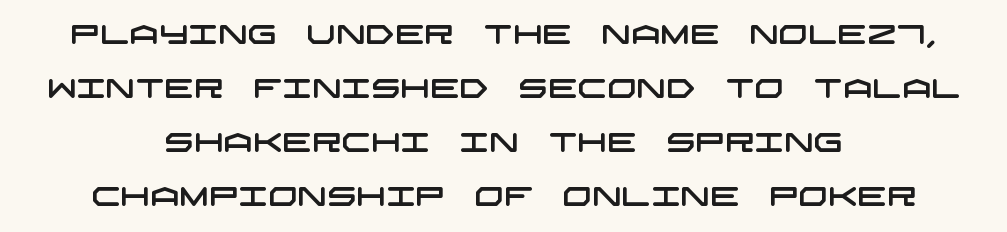
{"underline": "no", "align": "center", "line_spacing": "loose", "line_spacing_ratio": 2.08, "letter_spacing": "normal", "letter_spacing_em": 0.0, "glyph_px": 26}
